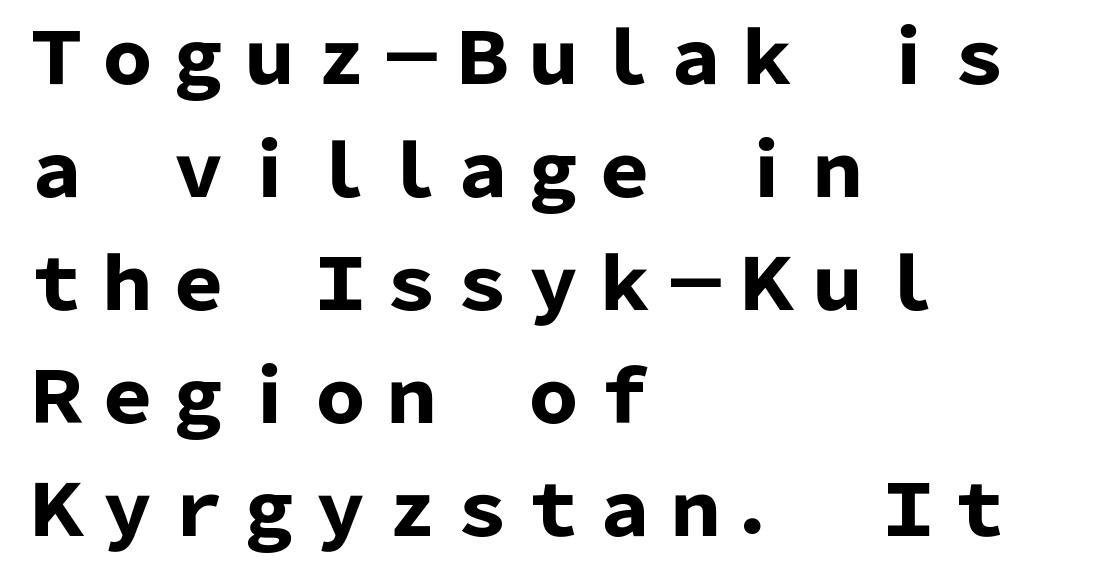
{"serif": "no", "italic": "no", "bold": "yes", "weight": "heavy", "width": "normal", "stroke_contrast": "low", "x_height": "medium", "monospaced": "no", "underline": "no", "align": "left", "line_spacing": "normal", "line_spacing_ratio": 1.59, "letter_spacing": "normal", "letter_spacing_em": 0.0, "glyph_px": 71}
